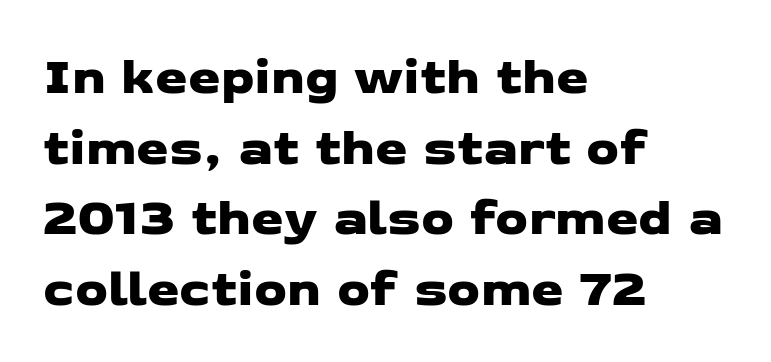
Q: Is the typeface a serif or a sans-serif typeface? A: Sans-serif.
Q: Is the text underlined? A: No.
Q: How is the paragraph aligned? A: Left-aligned.
Q: Is the spacing between letters normal or unusually wide? A: Normal.
Q: Is the spacing between lines tight, normal or loose? A: Normal.
Q: Width (condensed, normal, or wide)? A: Wide.
Q: Stroke contrast? A: Low.
Q: x-height? A: Medium.
Q: Monospaced? A: No.
